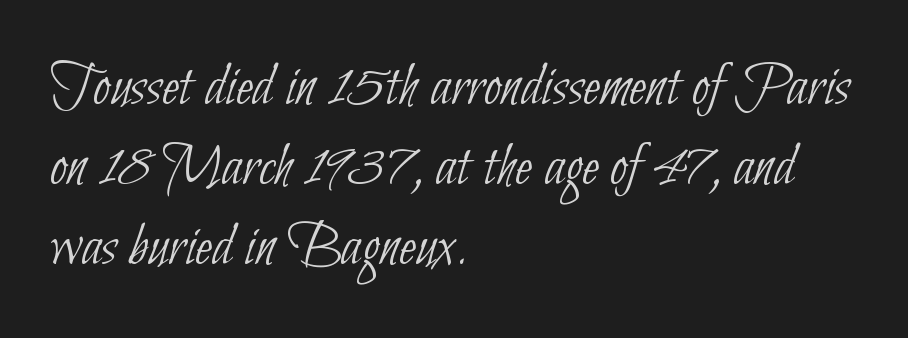
The image shows 62 px thin, condensed sans-serif type; set left-aligned, normal line spacing (1.29x), normal letter spacing, not underlined; low stroke contrast and a small x-height.
